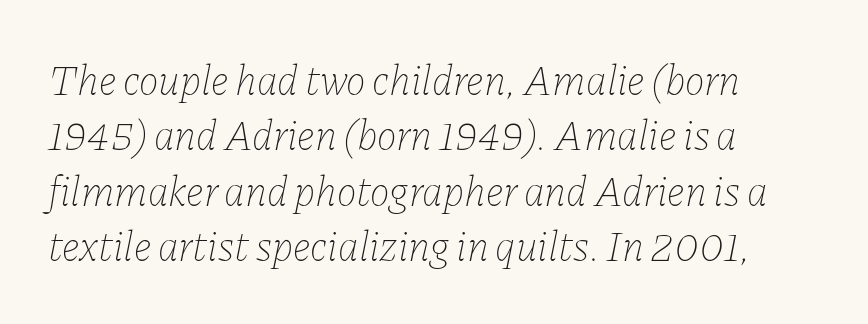
The image shows 42 px thin type, italic (leaning right); set left-aligned, normal line spacing (1.32x), normal letter spacing, not underlined; low stroke contrast and a medium x-height.
